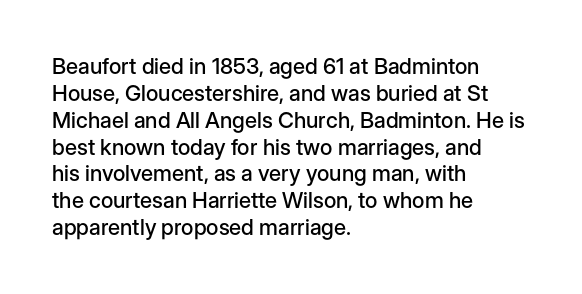
Is the block centered? No — it sits flush against the left margin. Beneath every word, the page is bare. What stands out about the letter spacing? Nothing — it is the standard amount. The lettering stays uniformly vertical, giving the passage a roman look.
